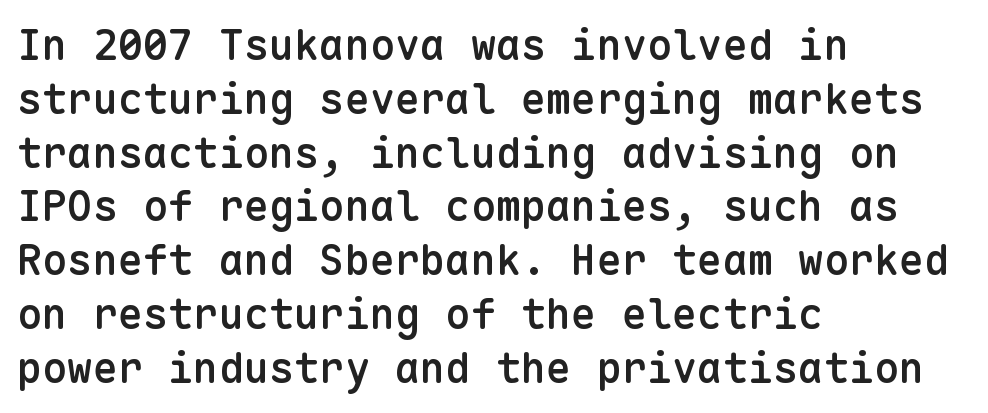
{"serif": "no", "italic": "no", "bold": "semi", "weight": "semibold", "width": "normal", "stroke_contrast": "low", "x_height": "medium", "monospaced": "yes", "underline": "no", "align": "left", "line_spacing": "normal", "line_spacing_ratio": 1.28, "letter_spacing": "normal", "letter_spacing_em": 0.0, "glyph_px": 42}
